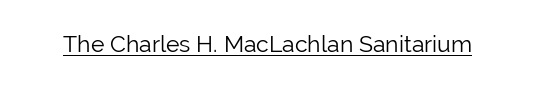
The image shows 23 px text type, upright; set normal letter spacing, underlined.
